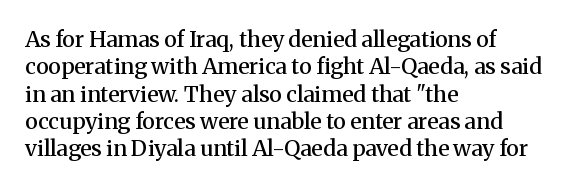
{"italic": "no", "bold": "semi", "underline": "no", "align": "left", "line_spacing_ratio": 1.24, "letter_spacing": "normal", "letter_spacing_em": 0.0, "glyph_px": 22}
